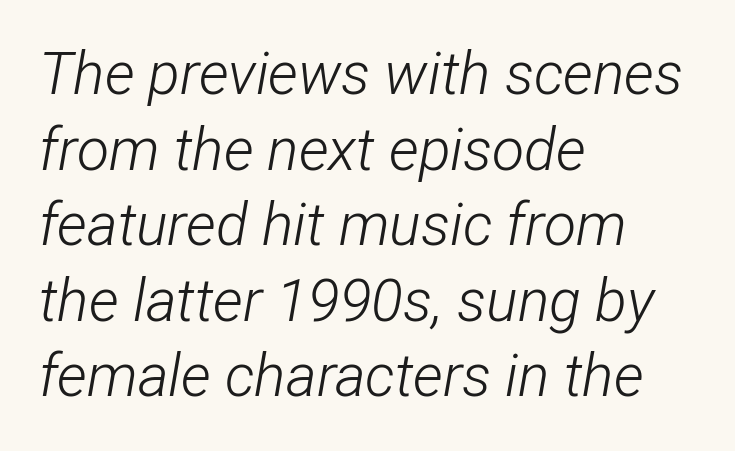
The image shows 59 px light, condensed type, italic (leaning right); set left-aligned, normal line spacing (1.28x), normal letter spacing, not underlined; low stroke contrast and a medium x-height.
